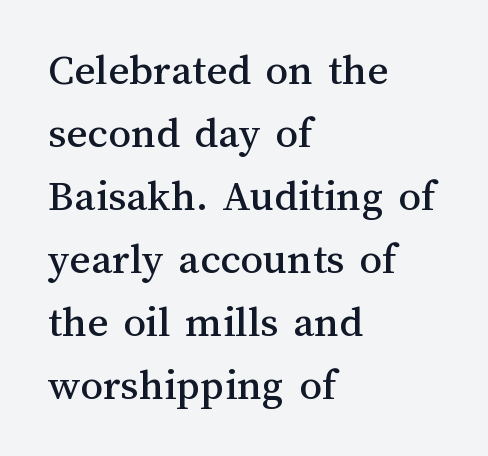
Looks like regular typesetting: each glyph gets only the width it needs. Quick note: not italic, upright. Regular leading. Bare-footed words on every line. Short note: letters normally spaced. Horizontal alignment here is leftward, the default for most running prose.
